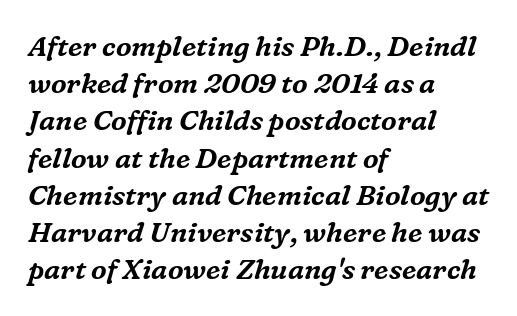
Q: Is the text italic (slanted)? A: Yes, it leans right by about 16 degrees.
Q: Is the typeface a serif or a sans-serif typeface? A: Serif.
Q: Is the text underlined? A: No.
Q: How is the paragraph aligned? A: Left-aligned.
Q: Is the spacing between letters normal or unusually wide? A: Normal.
Q: Is the spacing between lines tight, normal or loose? A: Normal.
Q: Width (condensed, normal, or wide)? A: Normal.
Q: Stroke contrast? A: Medium.
Q: x-height? A: Medium.
Q: Monospaced? A: No.
